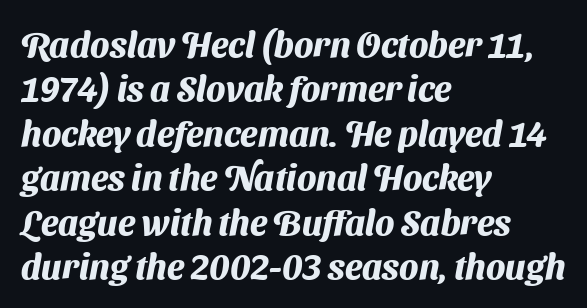
Q: Is the text bold? A: Yes.
Q: Is the typeface a serif or a sans-serif typeface? A: Sans-serif.
Q: Is the text underlined? A: No.
Q: How is the paragraph aligned? A: Left-aligned.
Q: Is the spacing between letters normal or unusually wide? A: Normal.
Q: Is the spacing between lines tight, normal or loose? A: Normal.
Q: Width (condensed, normal, or wide)? A: Normal.
Q: Stroke contrast? A: Medium.
Q: x-height? A: Medium.
Q: Monospaced? A: No.
